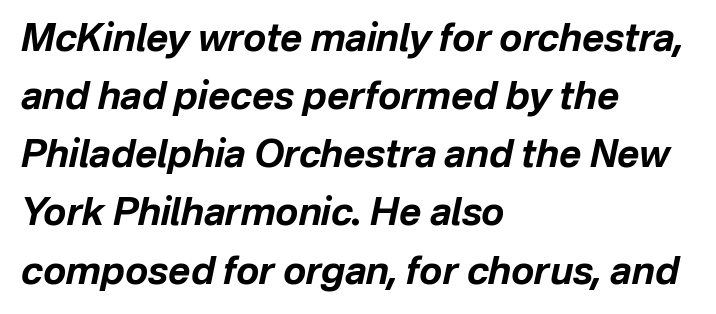
Thick stems and heavy bowls — unmistakably bold. Here the designer chose a conventional face with non-uniform glyph widths. Is the block centered? No — it sits flush against the left margin. The typography opts for an oblique posture over an upright one. Observe the ordinary spacing: letters are neighbours, not strangers.
